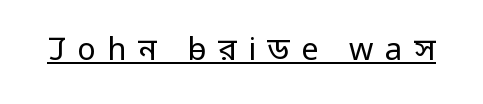
The image shows 31 px regular-weight sans-serif type, upright; set unusually wide letter spacing (+0.37 em), underlined; low stroke contrast and a medium x-height.
